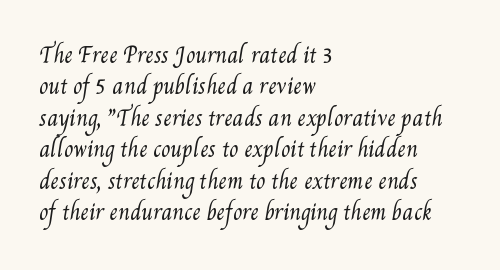
{"bold": "no", "underline": "no", "align": "left", "line_spacing": "normal", "line_spacing_ratio": 1.5, "letter_spacing": "normal", "letter_spacing_em": 0.0, "glyph_px": 21}
